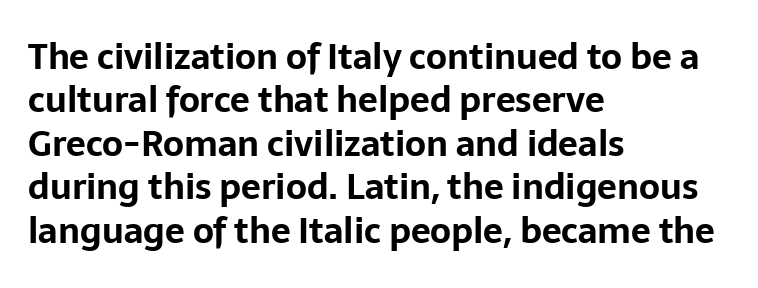
This rendering features lettering with no underline. No italicization has been applied; the sample stays upright. Default kerning and tracking; the words read as compact shapes. The characters display no serif detailing; their extremities are plain. Spacing verdict: proportional, widths tailored to each character. Heavy, bold letterforms.
